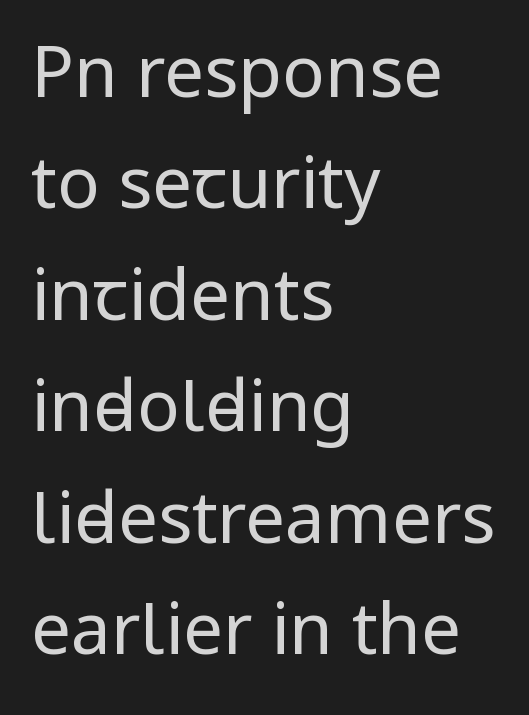
Each line starts at the same left margin while the right side varies. These lines keep a tight, regular rhythm from letter to letter. Note the varied advance widths — an 'i' is clearly narrower than an 'm'. No extra ink here — the face is not bold.
